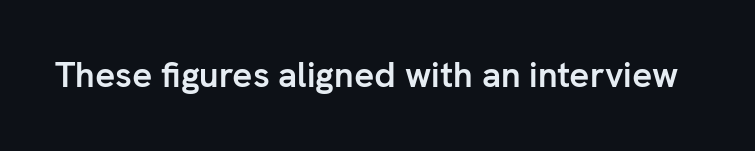
A typesetter would call this zero additional tracking. Proportional: the letters do not fall into vertical columns. Any mark beneath the type? The region is blank. Stroke thickness is high; the sample reads as a true bold. The passage shown is typeset with a sans-serif family.
